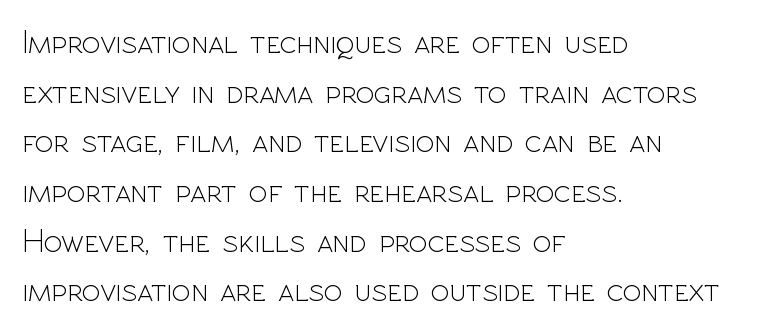
The image shows 34 px light sans-serif type, upright; set left-aligned, normal line spacing (1.46x), normal letter spacing, not underlined; a medium x-height.
